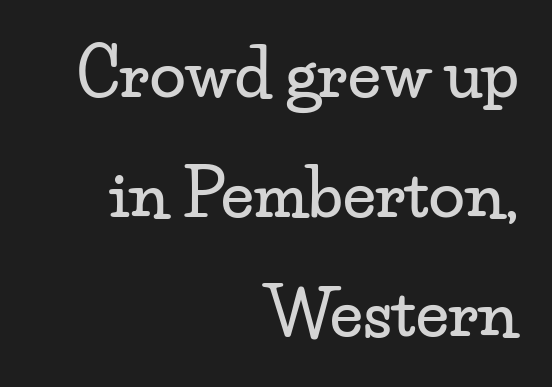
Q: Is the text italic (slanted)? A: No, it is upright.
Q: Is the typeface a serif or a sans-serif typeface? A: Serif.
Q: Is the text underlined? A: No.
Q: How is the paragraph aligned? A: Right-aligned.
Q: Is the spacing between letters normal or unusually wide? A: Normal.
Q: Width (condensed, normal, or wide)? A: Wide.
Q: Stroke contrast? A: Low.
Q: x-height? A: Small.
Q: Monospaced? A: No.
